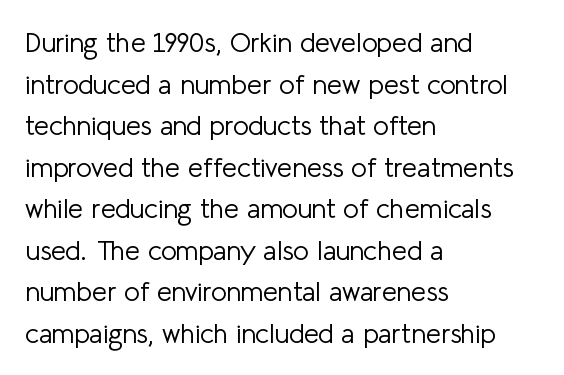
{"italic": "no", "bold": "no", "underline": "no", "align": "left", "line_spacing": "normal", "line_spacing_ratio": 1.54, "letter_spacing": "normal", "letter_spacing_em": 0.0, "glyph_px": 27}
